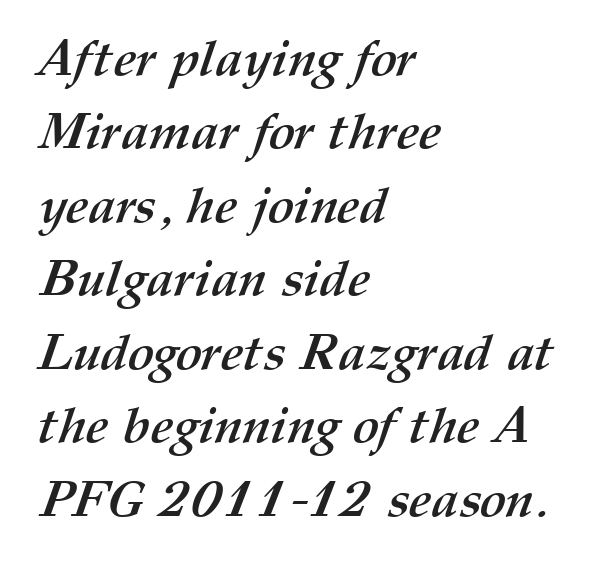
{"bold": "yes", "weight": "semibold", "width": "normal", "stroke_contrast": "medium", "x_height": "medium", "monospaced": "no", "underline": "no", "align": "left", "line_spacing": "normal", "line_spacing_ratio": 1.47, "letter_spacing": "normal", "letter_spacing_em": 0.0, "glyph_px": 50}
